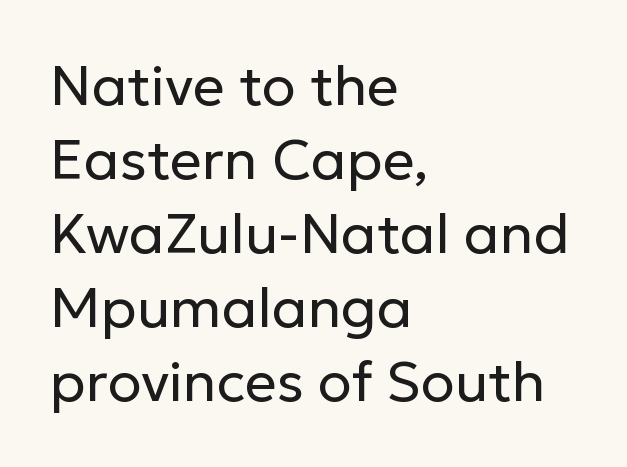
Q: Is the text bold? A: No.
Q: Is the text italic (slanted)? A: No, it is upright.
Q: Is the typeface a serif or a sans-serif typeface? A: Sans-serif.
Q: Is the text underlined? A: No.
Q: How is the paragraph aligned? A: Left-aligned.
Q: Is the spacing between letters normal or unusually wide? A: Normal.
Q: Is the spacing between lines tight, normal or loose? A: Normal.
Q: Width (condensed, normal, or wide)? A: Normal.
Q: Stroke contrast? A: Low.
Q: x-height? A: Medium.
Q: Monospaced? A: No.
